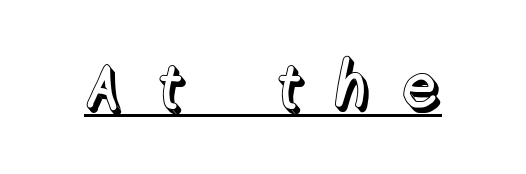
{"width": "normal", "x_height": "medium", "monospaced": "no", "underline": "yes", "letter_spacing": "wide", "letter_spacing_em": 0.49, "glyph_px": 63}
